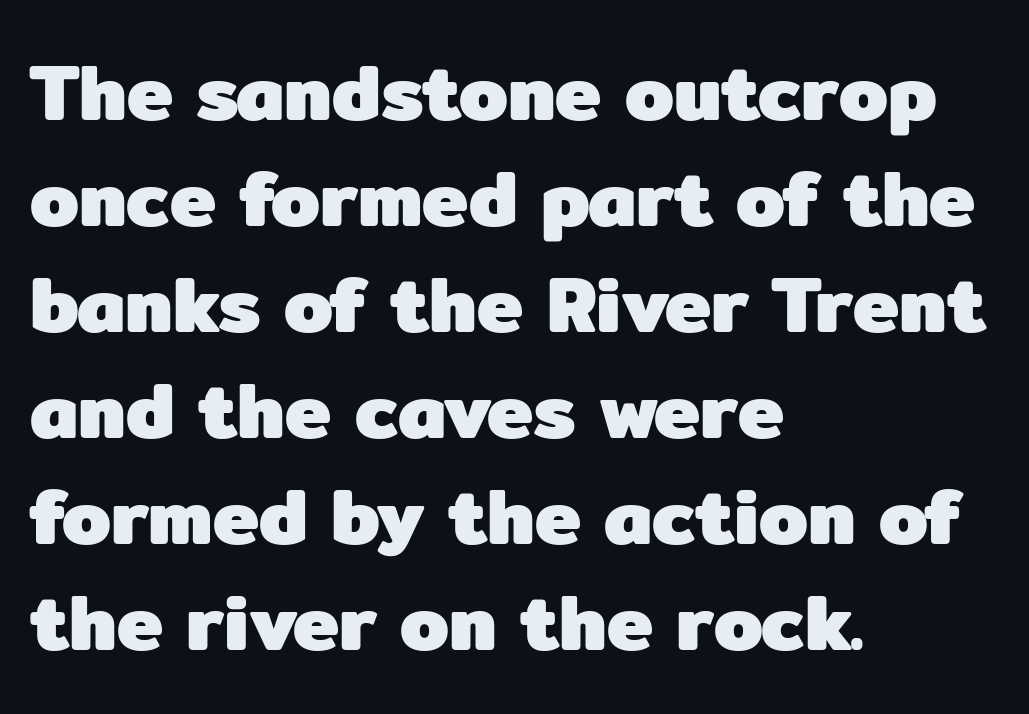
The foot of each line stays bare and open. Do the letters lean? They stand straight. I'd call this a sans setting — the letters go barefoot. A typesetter would call this proportional, since set widths differ per character. Look at the stroke-to-counter ratio: heavy, a bold.
